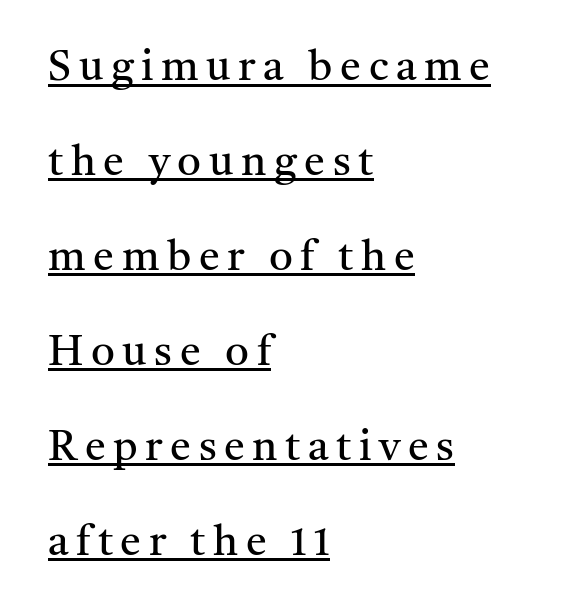
{"serif": "yes", "italic": "no", "bold": "no", "weight": "regular", "width": "normal", "stroke_contrast": "medium", "x_height": "medium", "monospaced": "no", "underline": "yes", "align": "left", "line_spacing": "loose", "line_spacing_ratio": 2.26, "glyph_px": 42}
